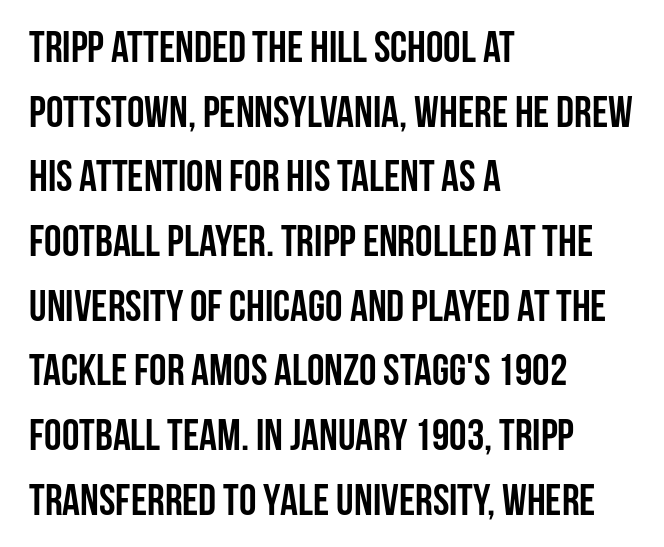
The image shows 44 px semibold, condensed sans-serif type, upright; set left-aligned, normal line spacing (1.47x), normal letter spacing, not underlined; low stroke contrast and a large x-height.
